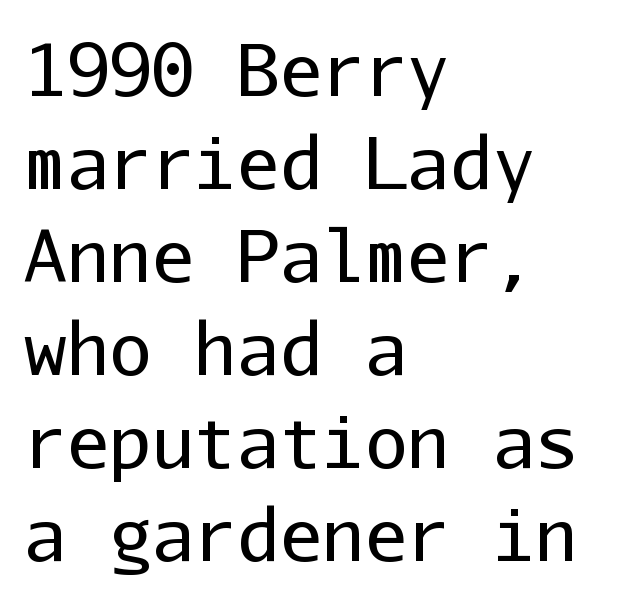
Compared with typical body copy, the letter spacing here is the same. Notice how the passage keeps a crisp vertical edge on the left only. Nope, no serifs anywhere on these letters. Does the leading feel generous? No, just average. Each letter, wide or thin by design, is forced into the same width here.
